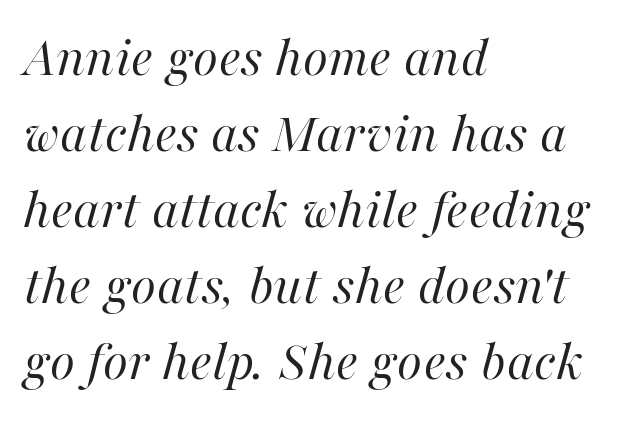
The image shows 58 px regular-weight type, italic (leaning right); set left-aligned, normal line spacing (1.31x), normal letter spacing, not underlined; high stroke contrast and a medium x-height.
